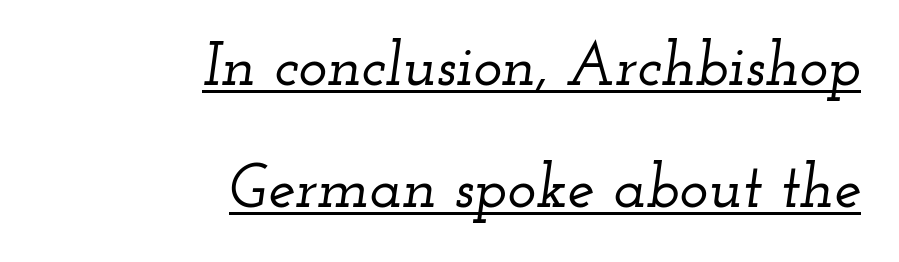
Q: Is the text italic (slanted)? A: Yes, it leans right by about 12 degrees.
Q: Is the typeface a serif or a sans-serif typeface? A: Serif.
Q: Is the text underlined? A: Yes.
Q: How is the paragraph aligned? A: Right-aligned.
Q: Is the spacing between letters normal or unusually wide? A: Normal.
Q: Is the spacing between lines tight, normal or loose? A: Loose.
Q: Width (condensed, normal, or wide)? A: Wide.
Q: Stroke contrast? A: Low.
Q: x-height? A: Small.
Q: Monospaced? A: No.
